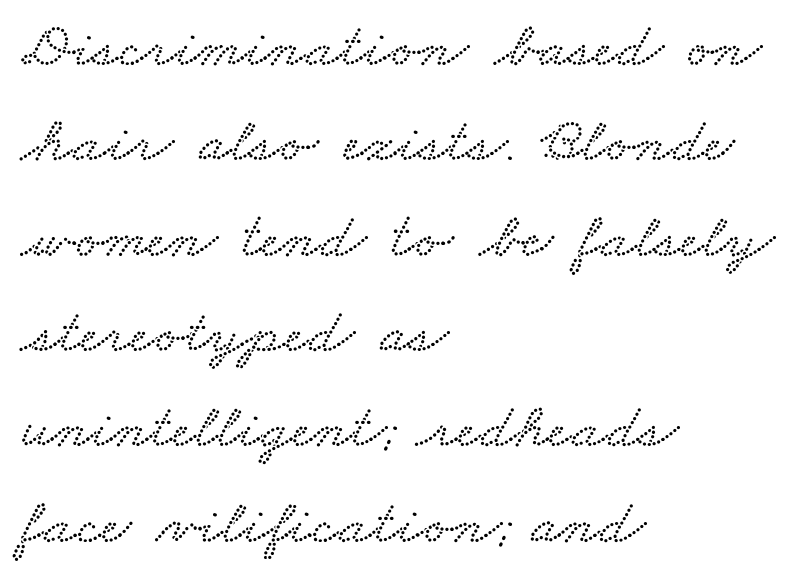
Between one letter and the next there's only the usual sliver of space. Leading matches the norm, producing a regular column. The rendering uses natural spacing where letterforms have individual widths. Plain, unruled lines of type. Layout note: lines flush left.
